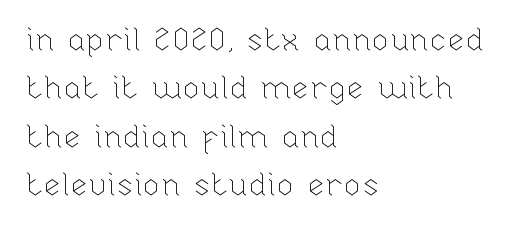
Descender tails drop into unmarked territory. The font is comparable to plain body text, perhaps lighter. The rendering anchors every line to the left-hand side. Glyph-to-glyph distance matches everyday printed text. Is there any slant? The stems are plumb. Spacing verdict: proportional, widths tailored to each character.
